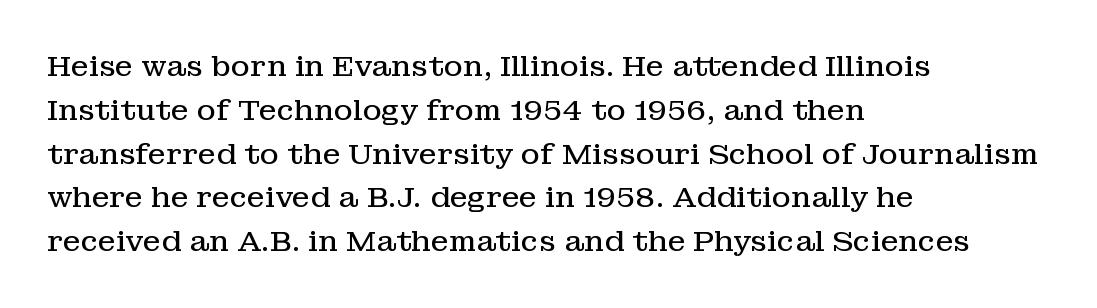
Are there feet on the stems? There are — it's a serif. Varying glyph widths throughout — classic text-font behaviour. Do the letters lean? They stand straight. The lines are quadded left. Plain, unruled lines of type.
